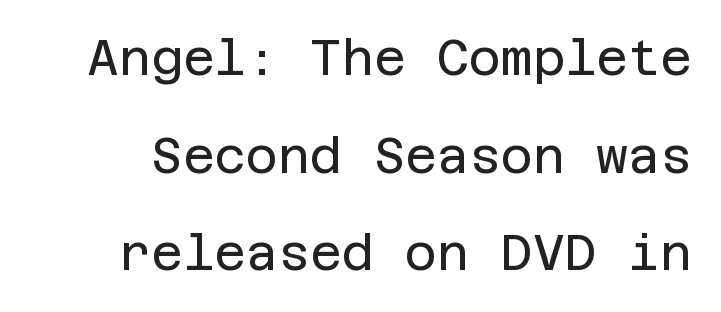
Q: Is the text bold? A: No.
Q: Is the text italic (slanted)? A: No, it is upright.
Q: Is the typeface a serif or a sans-serif typeface? A: Sans-serif.
Q: Is the text underlined? A: No.
Q: Is the spacing between letters normal or unusually wide? A: Normal.
Q: Is the spacing between lines tight, normal or loose? A: Loose.
Q: Width (condensed, normal, or wide)? A: Normal.
Q: Stroke contrast? A: Low.
Q: x-height? A: Large.
